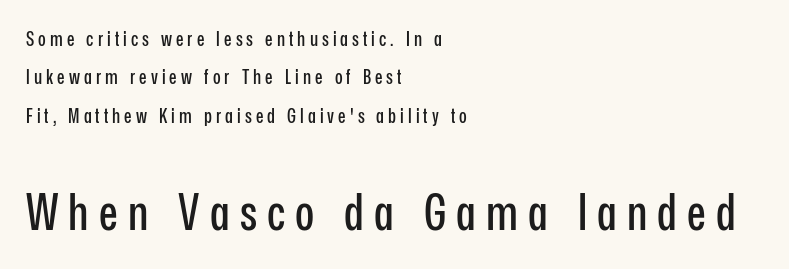
This is sans-serif lettering, the kind often seen on screens and signage. The typography opts for an upright posture over an oblique one. Where is the straight margin? On the left. The second block has been scaled up relative to the first. These lines are rendered in a variable-pitch font. You could fit nearly another row in the gap between these rows.
